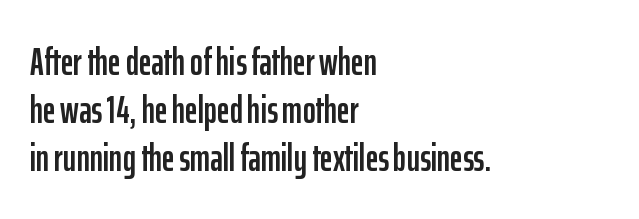
{"serif": "no", "italic": "no", "width": "condensed", "stroke_contrast": "low", "x_height": "medium", "monospaced": "no", "underline": "no", "align": "left", "line_spacing_ratio": 1.23, "letter_spacing": "normal", "letter_spacing_em": 0.0, "glyph_px": 39}
